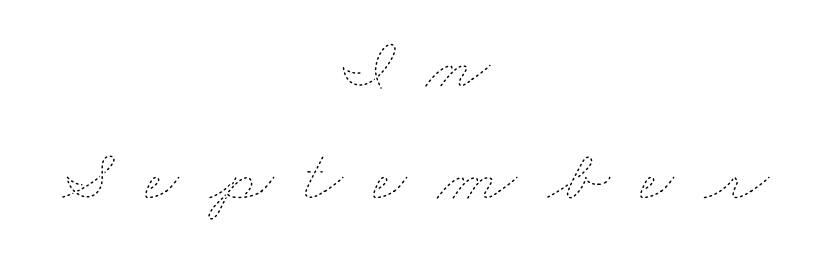
Q: Is the text bold? A: No.
Q: Is the text underlined? A: No.
Q: How is the paragraph aligned? A: Centered.
Q: Is the spacing between letters normal or unusually wide? A: Unusually wide.
Q: Is the spacing between lines tight, normal or loose? A: Normal.
Q: Width (condensed, normal, or wide)? A: Wide.
Q: Stroke contrast? A: Low.
Q: x-height? A: Small.
Q: Monospaced? A: No.
